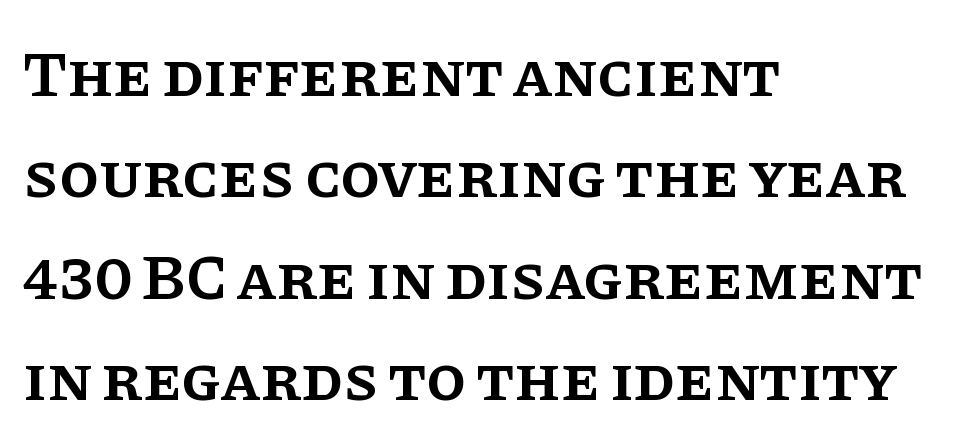
The image shows 65 px semibold serif type, upright; set left-aligned, normal line spacing (1.56x), normal letter spacing, not underlined; low stroke contrast and a large x-height.
